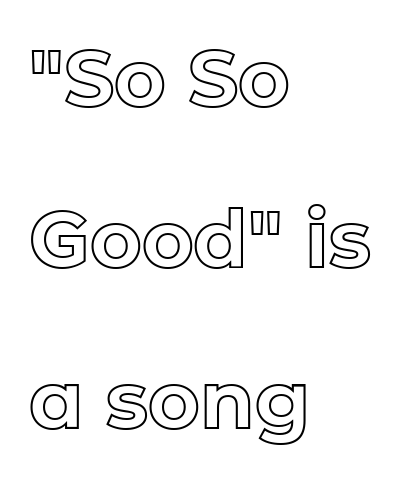
Horizontally, the lines are justified to the leading edge only. The space between consecutive lines is lavish. Upright lettering throughout. Spacing between characters is what you'd get straight out of the box. Here the designer chose a conventional face with non-uniform glyph widths. The baseline area is clear.
